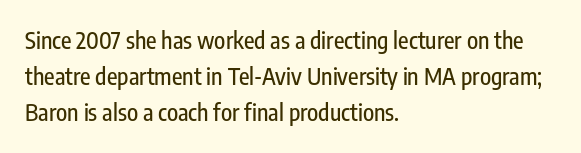
Regular leading. Check under the words: just untouched page. The type is set solid horizontally, with unmodified tracking. The paragraph has a hard left edge and a soft right edge.
